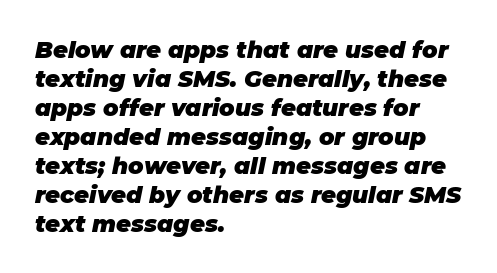
Characters are canted at an angle relative to the baseline's perpendicular. The rendering uses a moderate line-height, typical for paragraphs. Caption: standard tracking, unaltered. Its strokes are broad and dark, the hallmark of bold type. If you drew a ruler down the left edge, every line would touch it.
